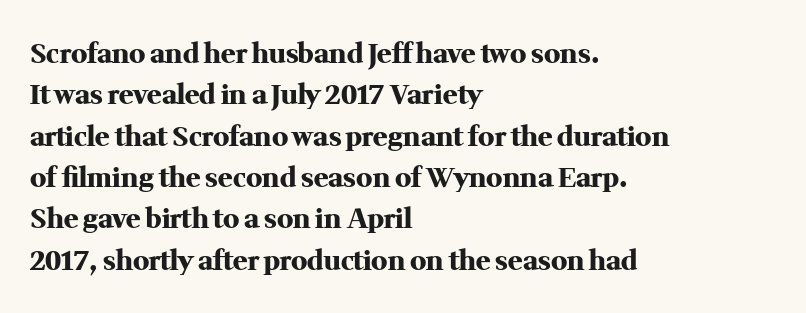
This block has exactly the height ordinary leading produces. The letterforms sit shoulder to shoulder at normal distance. On the weight axis this lands at bold, roughly 700. Line beginnings align vertically; line endings do not. A roman cut, with each character standing at attention.
